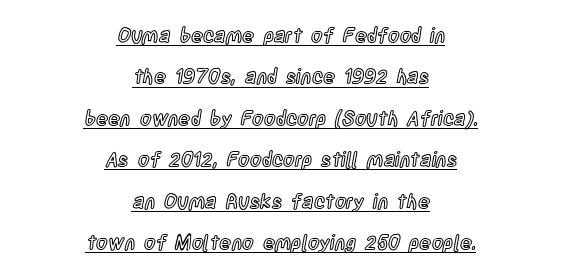
Q: Is the text italic (slanted)? A: Yes.
Q: Is the text underlined? A: Yes.
Q: How is the paragraph aligned? A: Centered.
Q: Is the spacing between letters normal or unusually wide? A: Normal.
Q: Is the spacing between lines tight, normal or loose? A: Loose.
